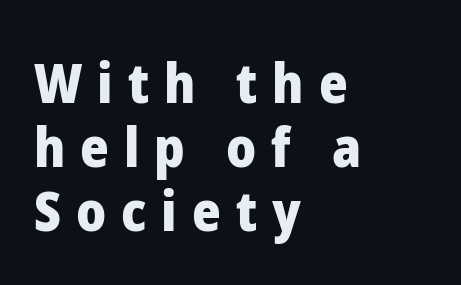
Q: Is the text bold? A: Yes.
Q: Is the text italic (slanted)? A: No, it is upright.
Q: Is the typeface a serif or a sans-serif typeface? A: Sans-serif.
Q: Is the text underlined? A: No.
Q: How is the paragraph aligned? A: Left-aligned.
Q: Is the spacing between letters normal or unusually wide? A: Unusually wide.
Q: Width (condensed, normal, or wide)? A: Normal.
Q: Stroke contrast? A: Low.
Q: x-height? A: Medium.
Q: Monospaced? A: No.
